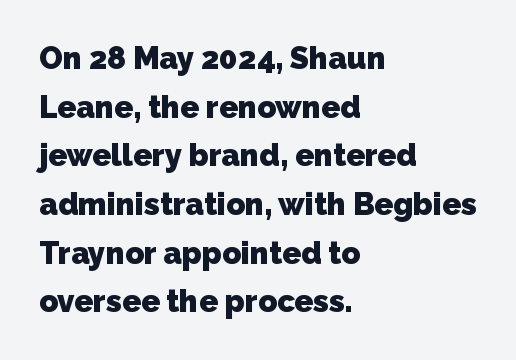
{"serif": "no", "bold": "yes", "weight": "heavy", "width": "normal", "stroke_contrast": "low", "x_height": "medium", "monospaced": "no", "underline": "no", "align": "left", "line_spacing": "normal", "line_spacing_ratio": 1.57, "letter_spacing": "normal", "letter_spacing_em": 0.0, "glyph_px": 31}
